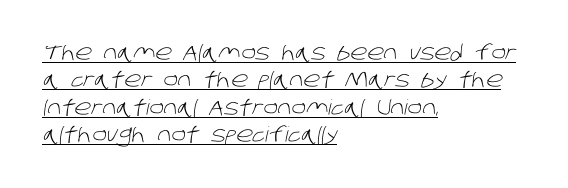
Q: Is the text bold? A: No.
Q: Is the text underlined? A: Yes.
Q: How is the paragraph aligned? A: Left-aligned.
Q: Is the spacing between letters normal or unusually wide? A: Normal.
Q: Is the spacing between lines tight, normal or loose? A: Normal.
